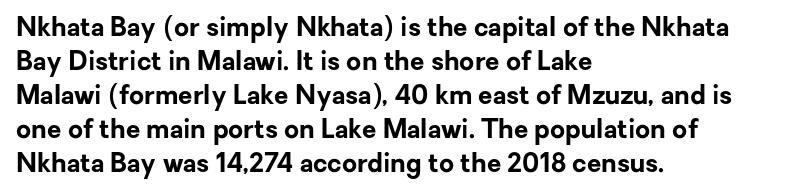
The image shows 26 px bold type, upright; set left-aligned, normal line spacing (1.31x), normal letter spacing, not underlined.
